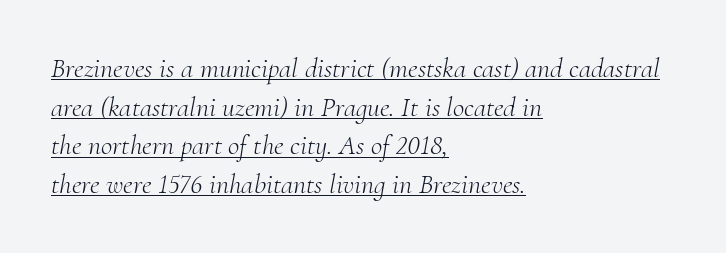
Q: Is the text bold? A: No.
Q: Is the text italic (slanted)? A: Yes, it leans right by about 10 degrees.
Q: Is the typeface a serif or a sans-serif typeface? A: Serif.
Q: Is the text underlined? A: Yes.
Q: How is the paragraph aligned? A: Left-aligned.
Q: Is the spacing between letters normal or unusually wide? A: Normal.
Q: Is the spacing between lines tight, normal or loose? A: Normal.
Q: Width (condensed, normal, or wide)? A: Normal.
Q: Stroke contrast? A: Medium.
Q: x-height? A: Small.
Q: Monospaced? A: No.
